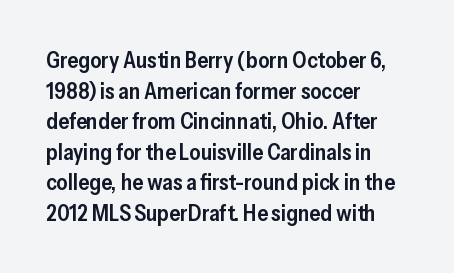
The image shows 22 px text type, upright; set left-aligned, normal line spacing (1.39x), normal letter spacing, not underlined.
